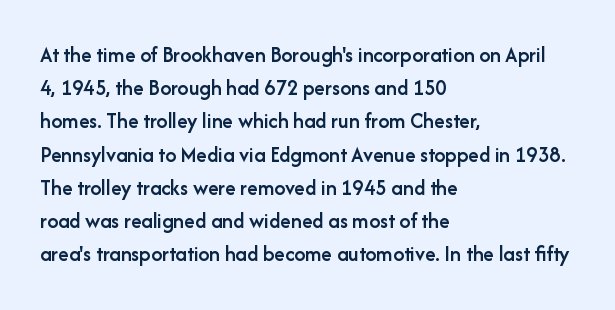
{"italic": "no", "bold": "semi", "underline": "no", "align": "left", "line_spacing": "normal", "line_spacing_ratio": 1.51, "letter_spacing": "normal", "letter_spacing_em": 0.0, "glyph_px": 22}
